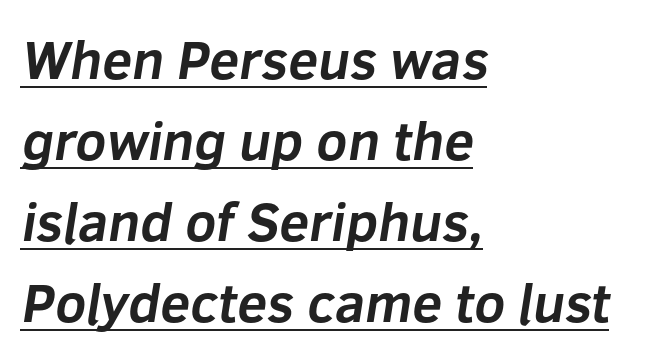
{"serif": "no", "bold": "yes", "weight": "bold", "width": "normal", "stroke_contrast": "low", "x_height": "medium", "monospaced": "no", "underline": "yes", "align": "left", "line_spacing": "normal", "line_spacing_ratio": 1.5, "letter_spacing": "normal", "letter_spacing_em": 0.0, "glyph_px": 54}
